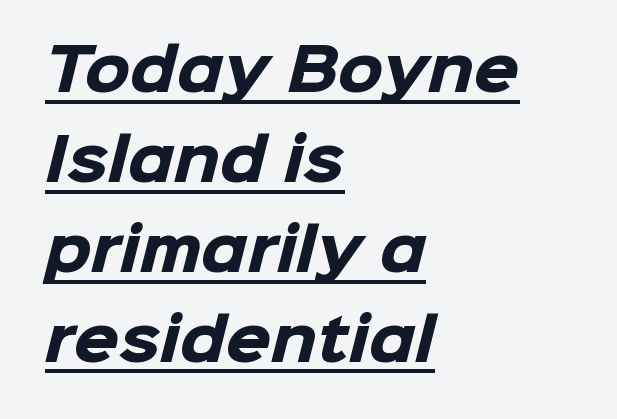
The image shows 58 px heavy sans-serif type; set left-aligned, normal line spacing (1.55x), normal letter spacing, underlined; low stroke contrast and a medium x-height.
